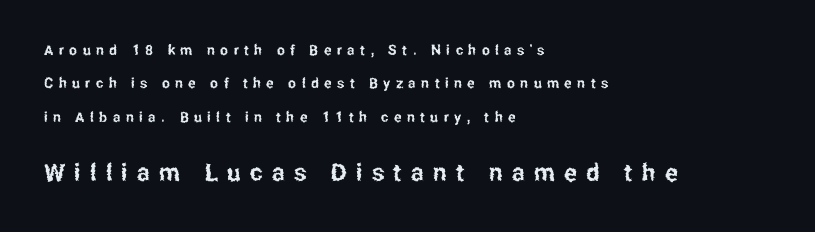
{"italic": "no", "underline": "no", "align": "left", "line_spacing": "loose", "line_spacing_ratio": 2.38, "letter_spacing": "wide", "letter_spacing_em": 0.39, "larger_block": "second", "size_ratio": 1.71, "glyph_px": 24}
